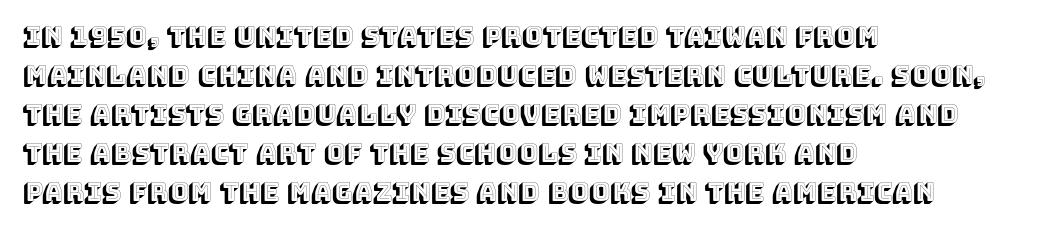
The image shows 25 px text type, upright; set left-aligned, normal line spacing (1.56x), normal letter spacing, not underlined.
